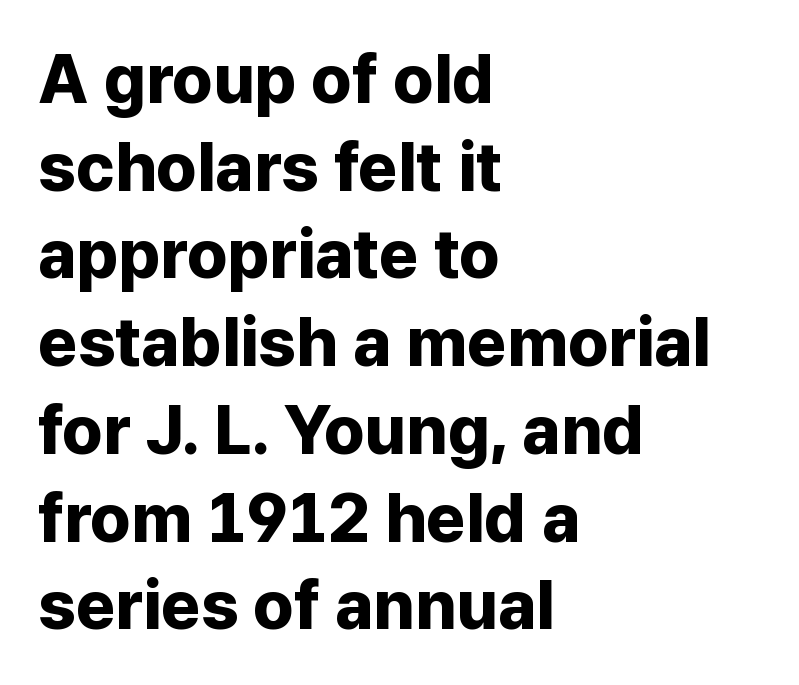
The image shows 68 px bold sans-serif type, upright; set left-aligned, normal line spacing (1.29x), normal letter spacing, not underlined; low stroke contrast and a medium x-height.
